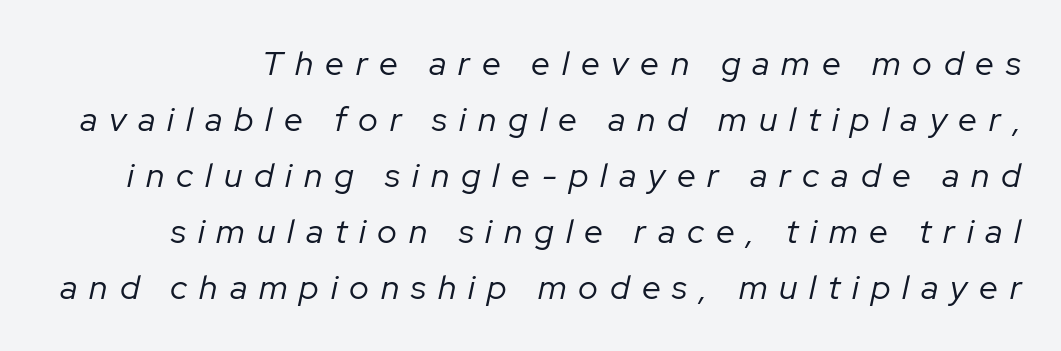
The image shows 34 px regular-weight type, italic (leaning right); set normal line spacing (1.65x), unusually wide letter spacing (+0.35 em), not underlined; low stroke contrast and a medium x-height.
